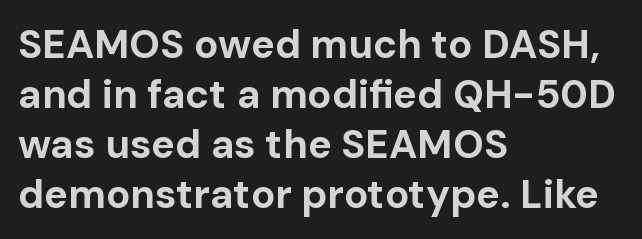
Q: Is the text bold? A: Yes.
Q: Is the text italic (slanted)? A: No, it is upright.
Q: Is the typeface a serif or a sans-serif typeface? A: Sans-serif.
Q: Is the text underlined? A: No.
Q: How is the paragraph aligned? A: Left-aligned.
Q: Is the spacing between letters normal or unusually wide? A: Normal.
Q: Is the spacing between lines tight, normal or loose? A: Normal.
Q: Width (condensed, normal, or wide)? A: Normal.
Q: Stroke contrast? A: Low.
Q: x-height? A: Medium.
Q: Monospaced? A: No.
